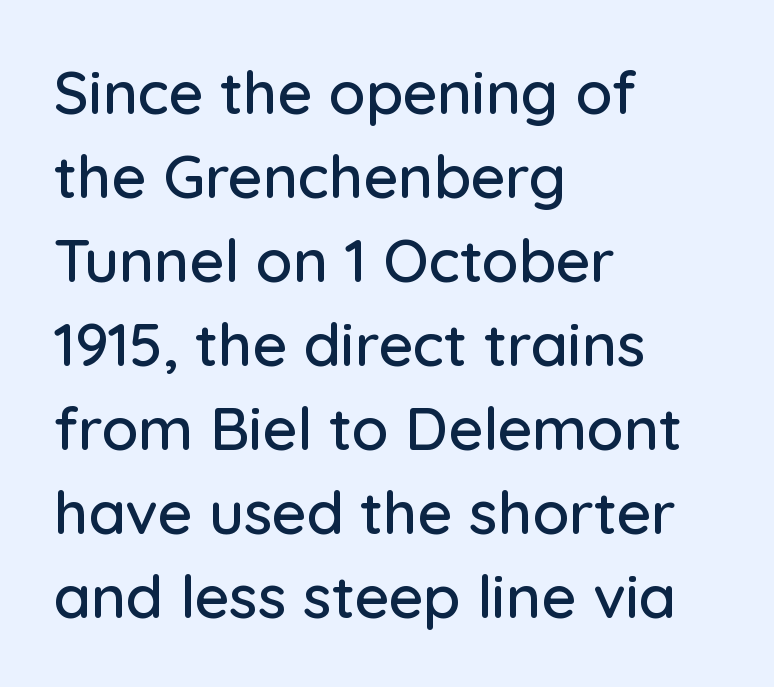
{"serif": "no", "italic": "no", "width": "normal", "stroke_contrast": "low", "x_height": "medium", "monospaced": "no", "underline": "no", "align": "left", "line_spacing": "normal", "line_spacing_ratio": 1.4, "letter_spacing": "normal", "letter_spacing_em": 0.0, "glyph_px": 60}
